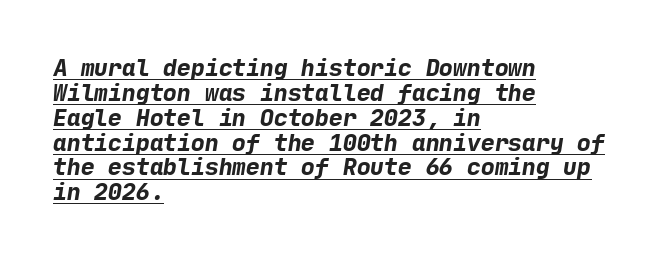
{"bold": "yes", "underline": "yes", "align": "left", "line_spacing": "tight", "line_spacing_ratio": 1.08, "letter_spacing": "normal", "letter_spacing_em": 0.0, "glyph_px": 23}
